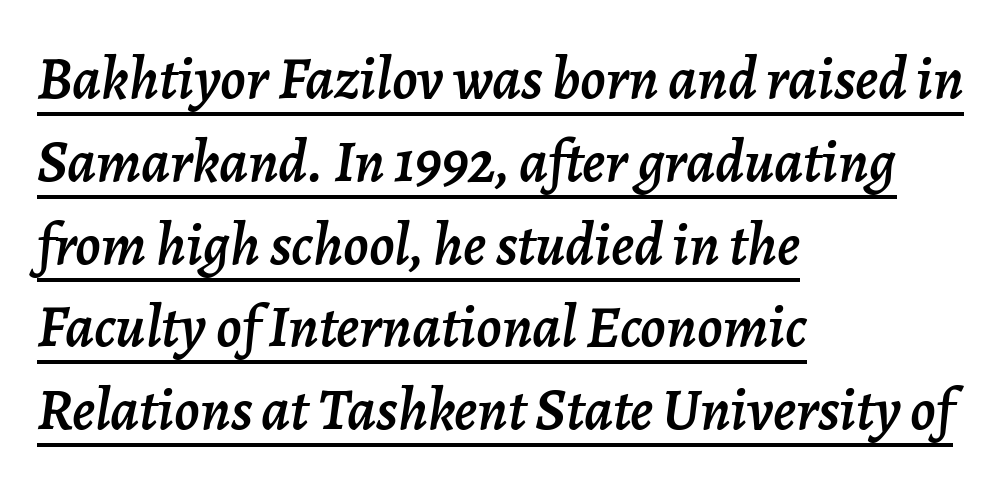
The image shows 60 px text type, italic (leaning right); set left-aligned, normal line spacing (1.38x), normal letter spacing, underlined; low stroke contrast and a medium x-height.
